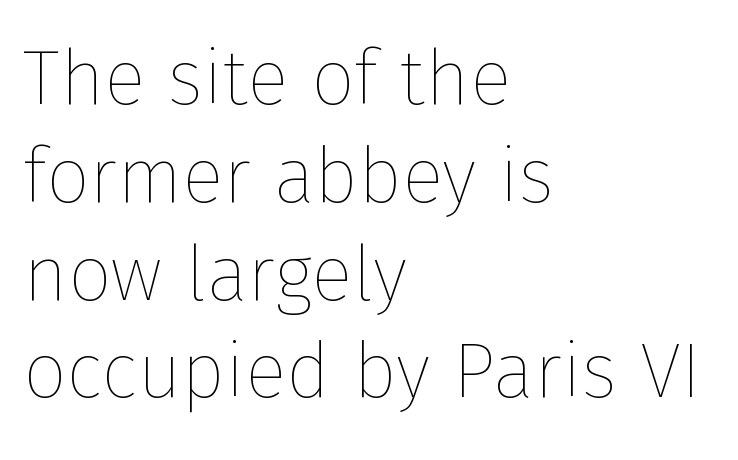
The image shows 77 px thin type, upright; set left-aligned, normal line spacing (1.27x), normal letter spacing, not underlined; low stroke contrast and a medium x-height.
